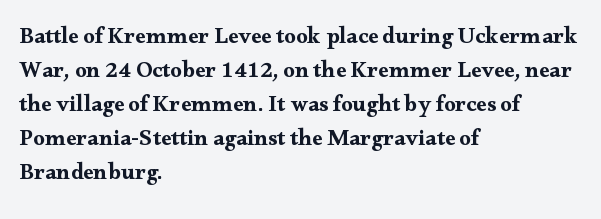
{"italic": "no", "underline": "no", "align": "left", "line_spacing": "normal", "line_spacing_ratio": 1.48, "letter_spacing": "normal", "letter_spacing_em": 0.0, "glyph_px": 23}
